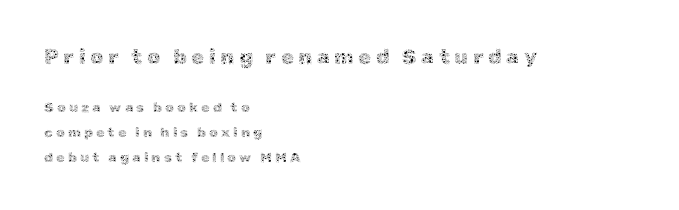
Q: Is the text bold? A: No.
Q: Is the text italic (slanted)? A: No, it is upright.
Q: Is the text underlined? A: No.
Q: How is the paragraph aligned? A: Left-aligned.
Q: Is the spacing between letters normal or unusually wide? A: Unusually wide.
Q: Which block of text is set in a larger size, the first (top) or the second (bottom)? A: The first (top) one.
